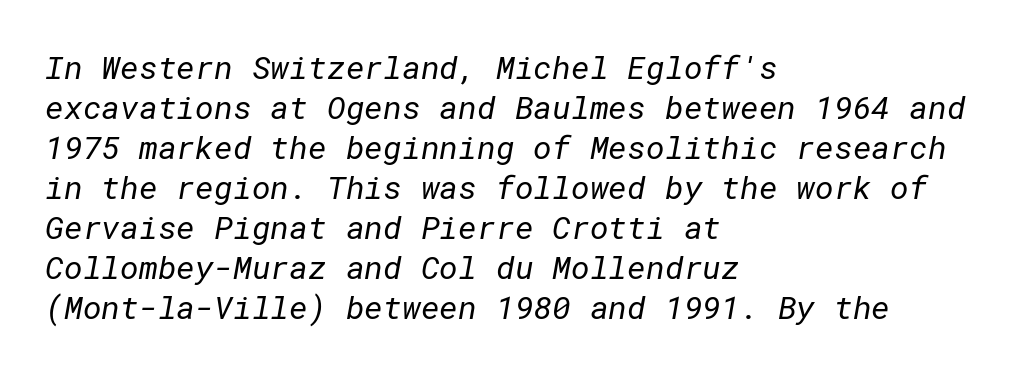
{"serif": "no", "bold": "no", "weight": "regular", "width": "normal", "stroke_contrast": "low", "x_height": "medium", "underline": "no", "align": "left", "line_spacing": "normal", "line_spacing_ratio": 1.25, "letter_spacing": "normal", "letter_spacing_em": 0.0, "glyph_px": 32}
